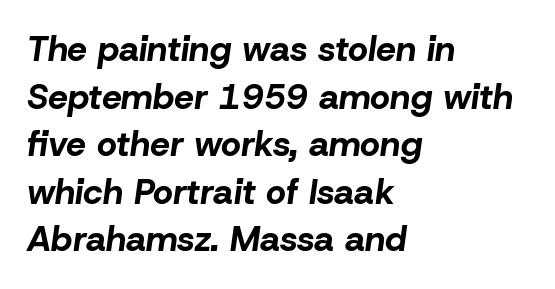
Compared with ordinary roman type, these characters are visibly tilted. The specimen omits any rule beneath the text block's lines. The letters advance in unequal steps, a hallmark of proportional type. Typesetter's note: full bold, strokes at maximum text heaviness. The line-height multiplier appears to be the usual default. This rendering uses left alignment, leaving the right contour irregular.
